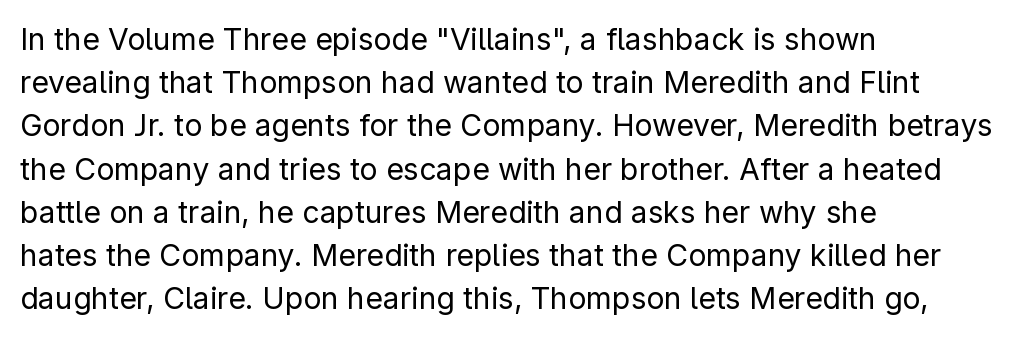
Nope, not italic — everything's standing straight. The rendering shows plain stroke endings on the letterforms — a sans-serif design. Evenly set lines give the paragraph a standard silhouette. Letters rest on an invisible, unmarked baseline.
